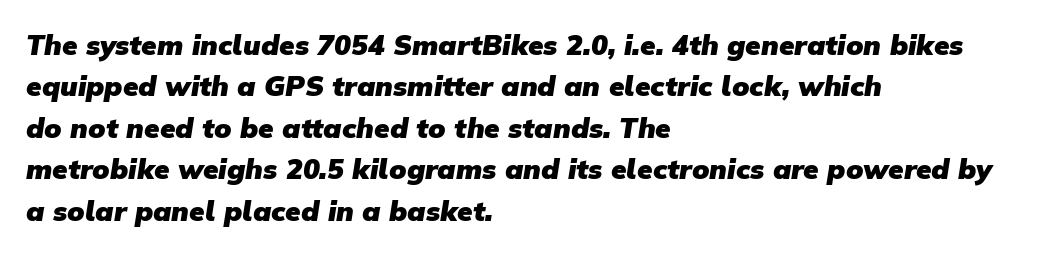
Plenty of ink on the page — the face is bold. The strip under each line holds only bare page. The passage is arranged the way most books set body copy — flush left. Look at the bottom of the vertical strokes: they stop flat, with no serifs. Horizontal bands of white between lines are of average thickness. A typesetter would call this proportional, since set widths differ per character.
